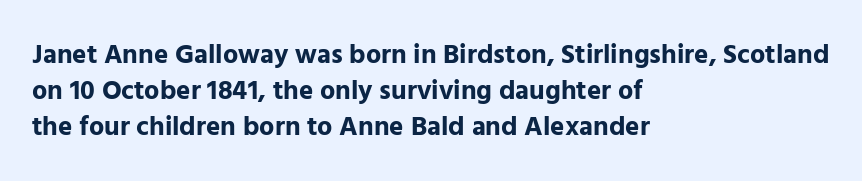
{"italic": "no", "bold": "yes", "underline": "no", "align": "left", "line_spacing": "normal", "line_spacing_ratio": 1.33, "letter_spacing": "normal", "letter_spacing_em": 0.0, "glyph_px": 27}
